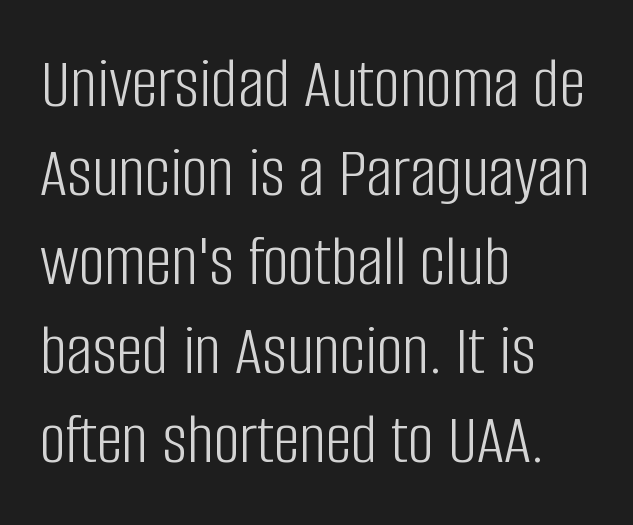
Characters follow at the spacing the type designer built in. Character widths vary here, with narrow letters taking less room than wide ones. The typeface chosen for these lines omits serifs. Weight: in the light-to-regular range. The gap between lines stays unmarked.
